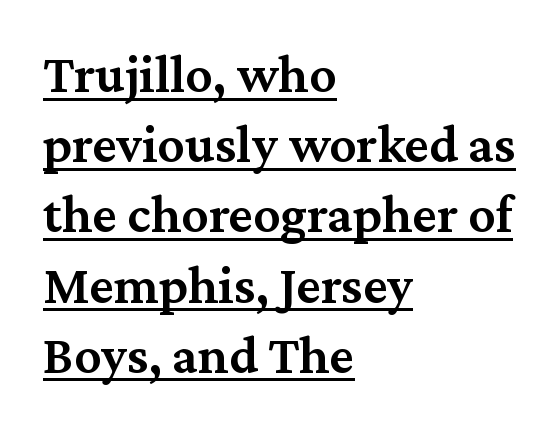
The image shows 54 px semibold serif type, upright; set left-aligned, normal line spacing (1.3x), normal letter spacing, underlined; medium stroke contrast and a medium x-height.
